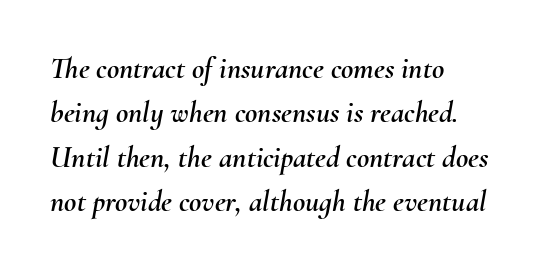
The image shows 30 px text type, italic (leaning right); set left-aligned, normal line spacing (1.48x), normal letter spacing, not underlined; medium stroke contrast and a small x-height.
